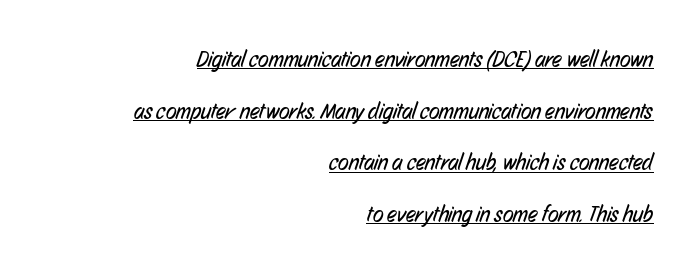
{"bold": "no", "underline": "yes", "align": "right", "line_spacing": "loose", "line_spacing_ratio": 2.35, "letter_spacing": "normal", "letter_spacing_em": 0.0, "glyph_px": 22}
